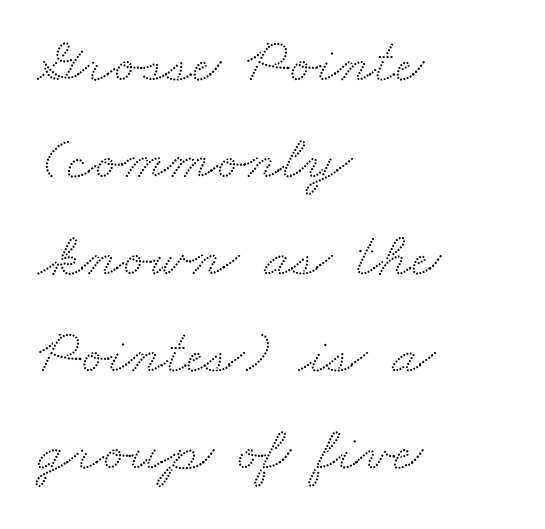
{"serif": "yes", "width": "wide", "stroke_contrast": "medium", "x_height": "small", "monospaced": "no", "underline": "no", "align": "left", "line_spacing": "normal", "line_spacing_ratio": 1.54, "letter_spacing": "normal", "letter_spacing_em": 0.0, "glyph_px": 63}
